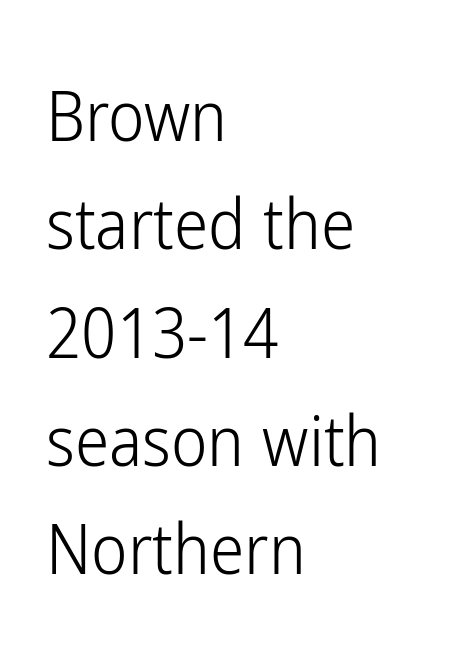
Nothing heavy about these letters — not bold at all. The type is set solid horizontally, with unmodified tracking. The lettering stays uniformly vertical, giving the passage a roman look. The characters display no serif detailing; their extremities are plain.
